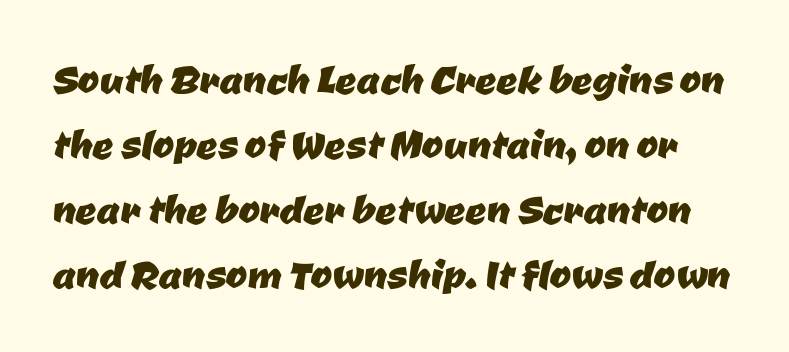
The image shows 52 px sans-serif type; set normal line spacing (1.25x), normal letter spacing, not underlined; low stroke contrast and a medium x-height.
